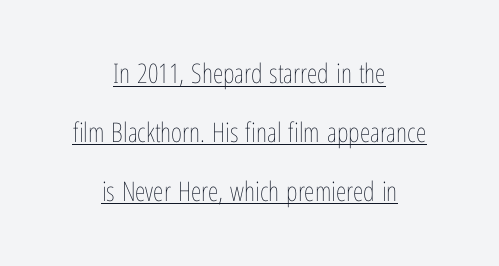
{"italic": "no", "bold": "no", "underline": "yes", "align": "center", "line_spacing": "loose", "line_spacing_ratio": 2.18, "letter_spacing": "normal", "letter_spacing_em": 0.0, "glyph_px": 27}
